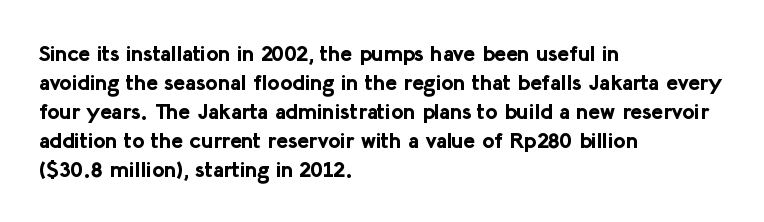
The image shows 22 px bold type, upright; set left-aligned, normal line spacing (1.32x), normal letter spacing, not underlined.
